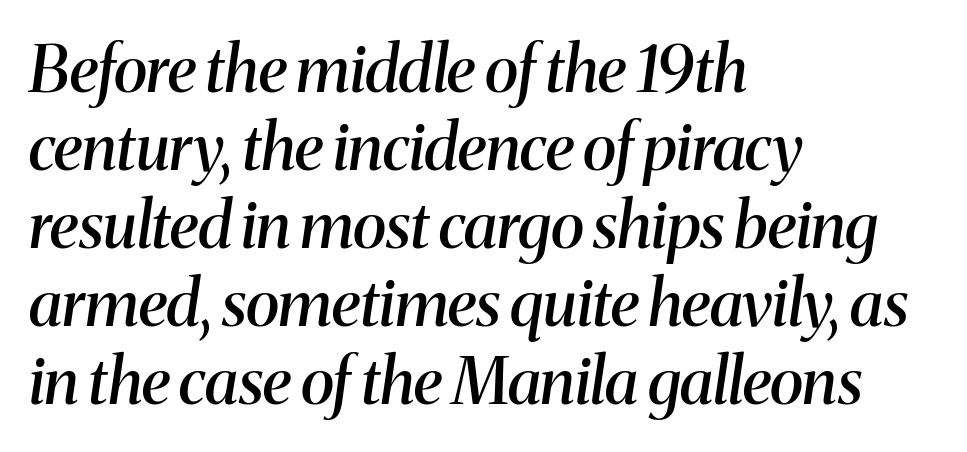
Q: Is the text bold? A: Semi-bold.
Q: Is the text italic (slanted)? A: Yes, it leans right by about 8 degrees.
Q: Is the typeface a serif or a sans-serif typeface? A: Serif.
Q: Is the text underlined? A: No.
Q: How is the paragraph aligned? A: Left-aligned.
Q: Is the spacing between letters normal or unusually wide? A: Normal.
Q: Width (condensed, normal, or wide)? A: Normal.
Q: Stroke contrast? A: Medium.
Q: x-height? A: Medium.
Q: Monospaced? A: No.
